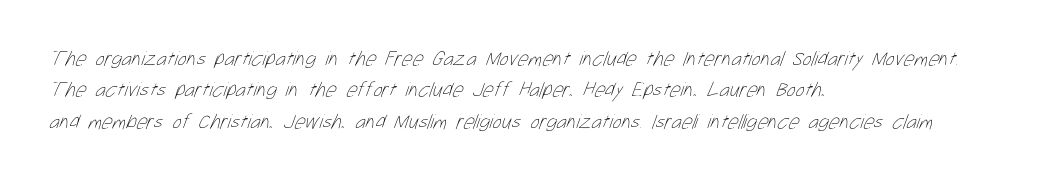
The image shows 21 px text type; set left-aligned, normal line spacing (1.49x), normal letter spacing, not underlined.
